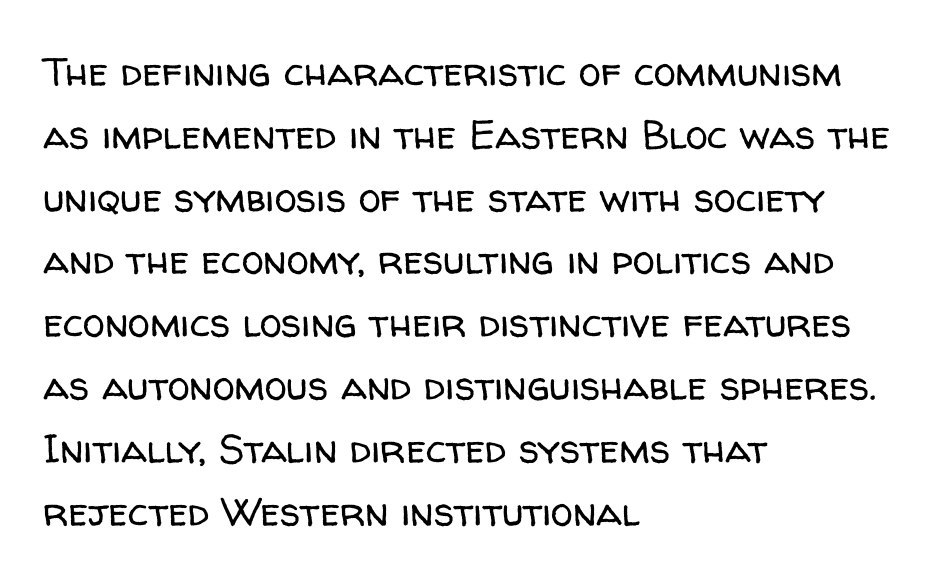
Q: Is the text bold? A: No.
Q: Is the text italic (slanted)? A: No, it is upright.
Q: Is the typeface a serif or a sans-serif typeface? A: Sans-serif.
Q: Is the text underlined? A: No.
Q: How is the paragraph aligned? A: Left-aligned.
Q: Is the spacing between letters normal or unusually wide? A: Normal.
Q: Is the spacing between lines tight, normal or loose? A: Normal.
Q: Width (condensed, normal, or wide)? A: Normal.
Q: Stroke contrast? A: Low.
Q: x-height? A: Medium.
Q: Monospaced? A: No.
